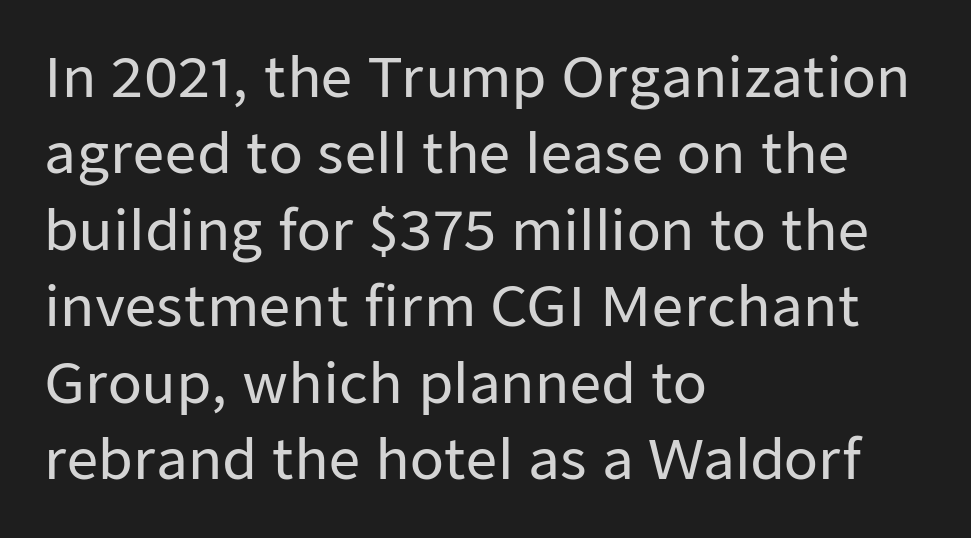
The image shows 55 px sans-serif type, upright; set left-aligned, normal line spacing (1.39x), normal letter spacing, not underlined; low stroke contrast and a medium x-height.
